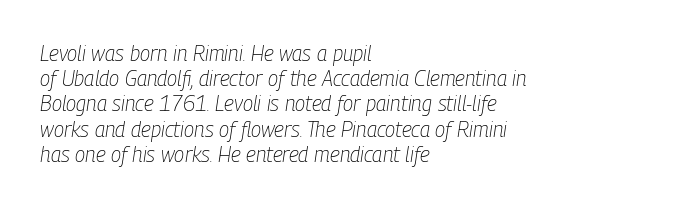
The image shows 21 px text type, italic (leaning right); set left-aligned, line spacing 1.2x, normal letter spacing, not underlined.
